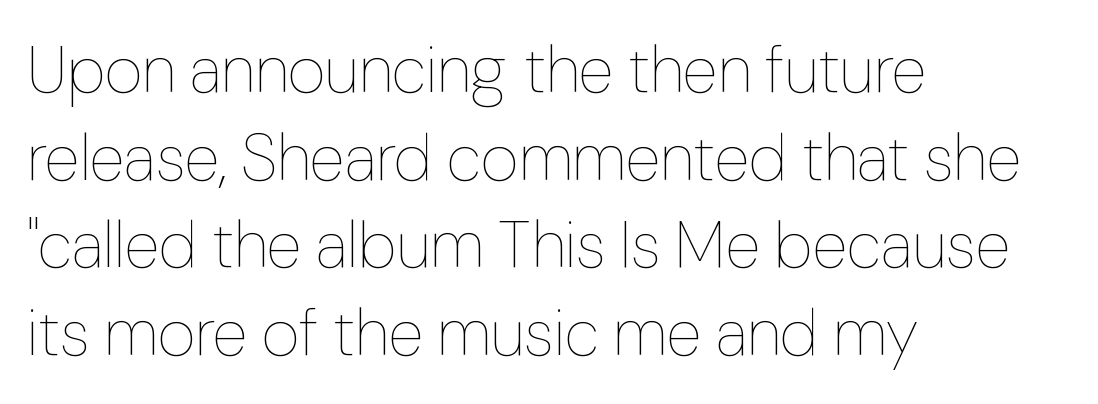
Letter spacing: default. The passage shown is not bold in any degree. The typography opts for an upright posture over an oblique one. The specimen omits any rule beneath the text block's lines. Regular leading. If you drew a ruler down the left edge, every line would touch it.
